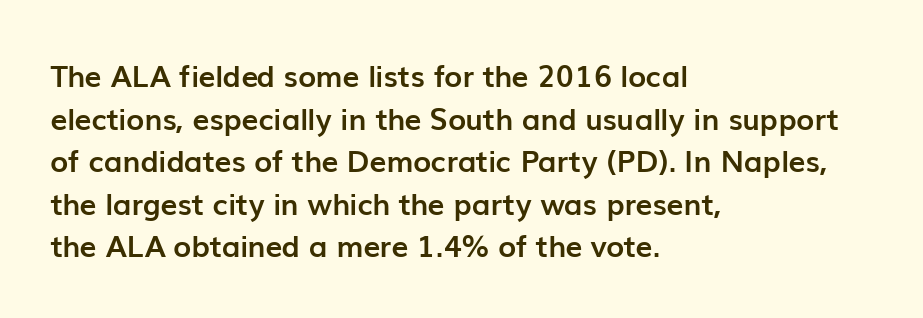
Q: Is the text bold? A: Yes.
Q: Is the text italic (slanted)? A: No, it is upright.
Q: Is the typeface a serif or a sans-serif typeface? A: Sans-serif.
Q: Is the text underlined? A: No.
Q: How is the paragraph aligned? A: Left-aligned.
Q: Is the spacing between letters normal or unusually wide? A: Normal.
Q: Is the spacing between lines tight, normal or loose? A: Normal.
Q: Width (condensed, normal, or wide)? A: Normal.
Q: Stroke contrast? A: Low.
Q: x-height? A: Medium.
Q: Monospaced? A: No.
